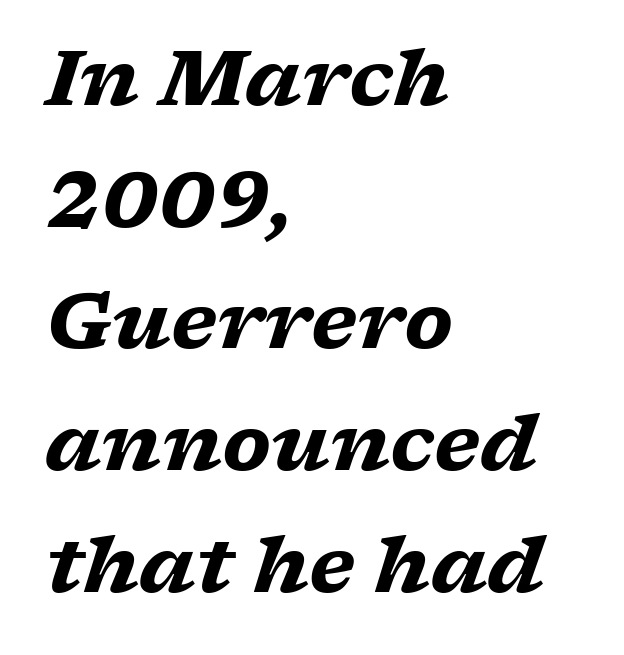
{"serif": "yes", "italic": "yes", "lean": "right", "slant_degrees": 17, "bold": "yes", "weight": "heavy", "width": "wide", "stroke_contrast": "low", "x_height": "medium", "monospaced": "no", "underline": "no", "align": "left", "line_spacing": "normal", "line_spacing_ratio": 1.58, "letter_spacing": "normal", "letter_spacing_em": 0.0, "glyph_px": 77}
